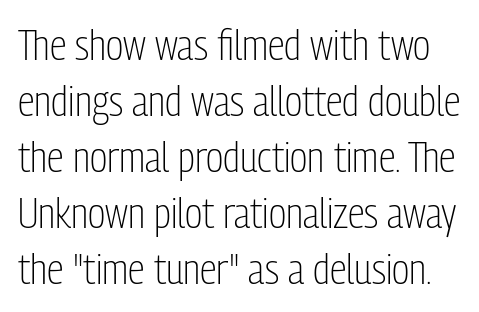
The image shows 43 px light, condensed sans-serif type, upright; set normal line spacing (1.3x), normal letter spacing, not underlined; low stroke contrast and a medium x-height.
